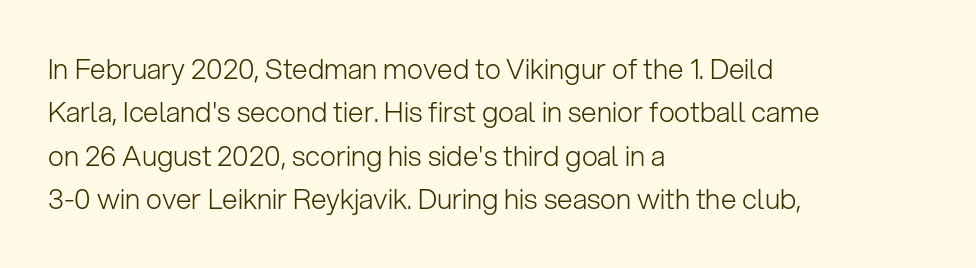
The image shows 28 px light sans-serif type, upright; set left-aligned, normal line spacing (1.55x), normal letter spacing, not underlined; low stroke contrast and a medium x-height.
